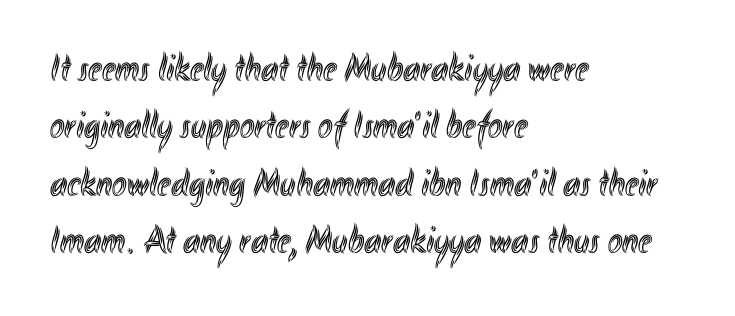
{"width": "condensed", "x_height": "small", "monospaced": "no", "underline": "no", "align": "left", "line_spacing": "normal", "line_spacing_ratio": 1.47, "letter_spacing": "normal", "letter_spacing_em": 0.0, "glyph_px": 39}
